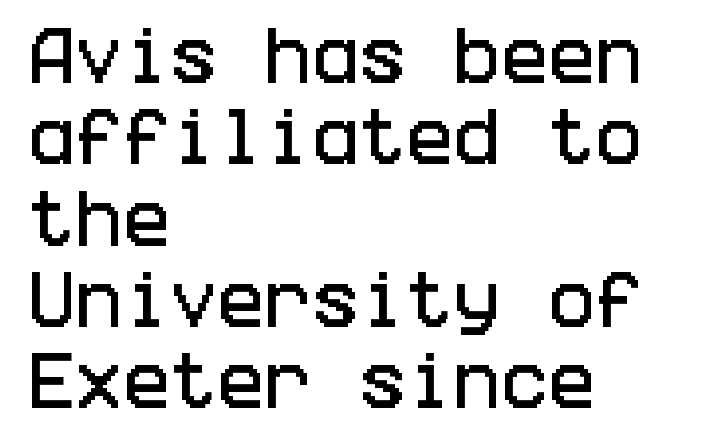
The glyphs are unaccompanied by any horizontal stroke below them. The specimen reads as upright at a glance. Observe the absence of serifs on each vertical stroke in this sample. These lines sit exactly where default settings would place them.
